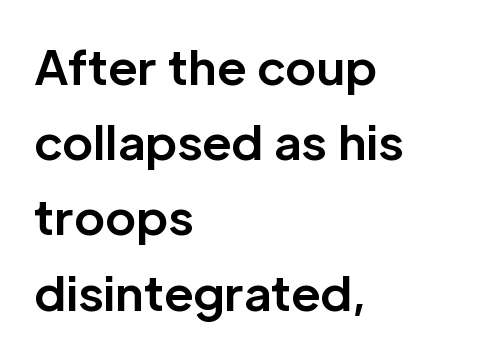
Q: Is the text bold? A: Yes.
Q: Is the text italic (slanted)? A: No, it is upright.
Q: Is the typeface a serif or a sans-serif typeface? A: Sans-serif.
Q: Is the text underlined? A: No.
Q: How is the paragraph aligned? A: Left-aligned.
Q: Is the spacing between letters normal or unusually wide? A: Normal.
Q: Is the spacing between lines tight, normal or loose? A: Normal.
Q: Width (condensed, normal, or wide)? A: Normal.
Q: Stroke contrast? A: Low.
Q: x-height? A: Medium.
Q: Monospaced? A: No.
